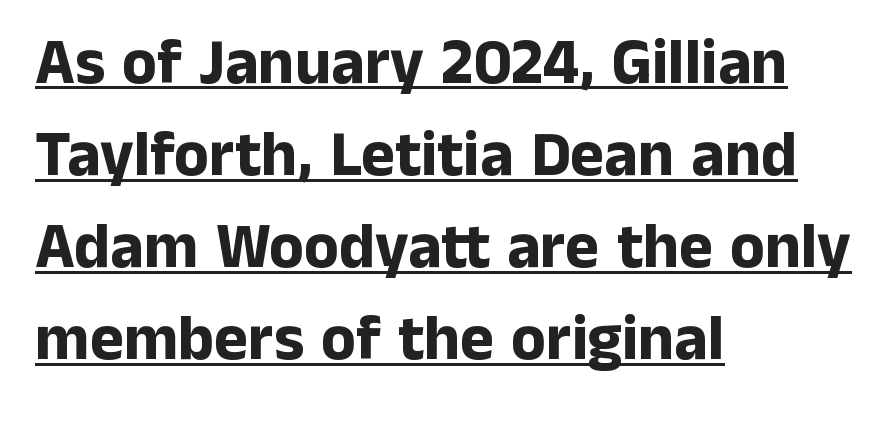
Q: Is the text bold? A: Yes.
Q: Is the text italic (slanted)? A: No, it is upright.
Q: Is the typeface a serif or a sans-serif typeface? A: Sans-serif.
Q: Is the text underlined? A: Yes.
Q: How is the paragraph aligned? A: Left-aligned.
Q: Is the spacing between letters normal or unusually wide? A: Normal.
Q: Is the spacing between lines tight, normal or loose? A: Normal.
Q: Width (condensed, normal, or wide)? A: Normal.
Q: Stroke contrast? A: Low.
Q: x-height? A: Medium.
Q: Monospaced? A: No.
